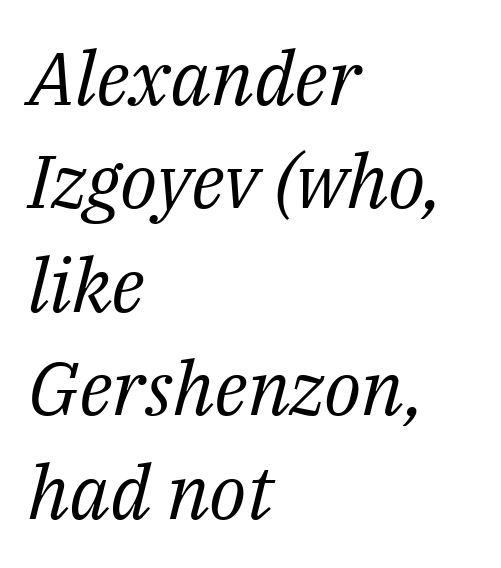
{"serif": "yes", "italic": "yes", "lean": "right", "slant_degrees": 14, "bold": "no", "weight": "regular", "width": "normal", "stroke_contrast": "medium", "x_height": "medium", "monospaced": "no", "underline": "no", "align": "left", "line_spacing": "normal", "line_spacing_ratio": 1.38, "letter_spacing": "normal", "letter_spacing_em": 0.0, "glyph_px": 75}
